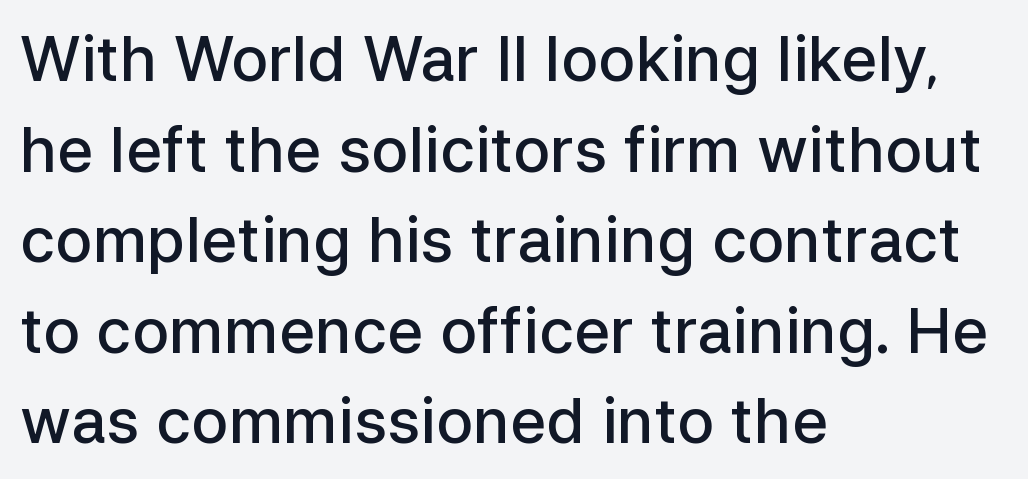
Q: Is the text bold? A: Semi-bold.
Q: Is the text italic (slanted)? A: No, it is upright.
Q: Is the typeface a serif or a sans-serif typeface? A: Sans-serif.
Q: Is the text underlined? A: No.
Q: How is the paragraph aligned? A: Left-aligned.
Q: Is the spacing between letters normal or unusually wide? A: Normal.
Q: Is the spacing between lines tight, normal or loose? A: Normal.
Q: Width (condensed, normal, or wide)? A: Normal.
Q: Stroke contrast? A: Low.
Q: x-height? A: Medium.
Q: Monospaced? A: No.
